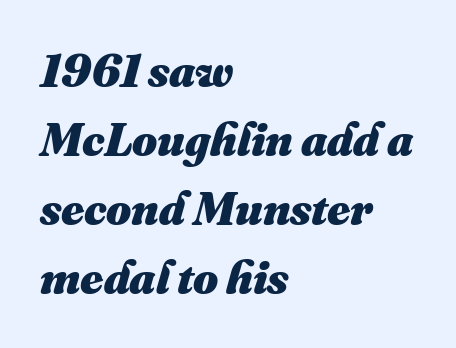
Rows of type keep a routine distance in the vertical direction. Alignment: flush left. Standard letterfit; no display-style spreading of the glyphs. The foot of each line stays bare and open. Looks like regular typesetting: each glyph gets only the width it needs. You'd pick this weight for a headline — it's a proper bold.
